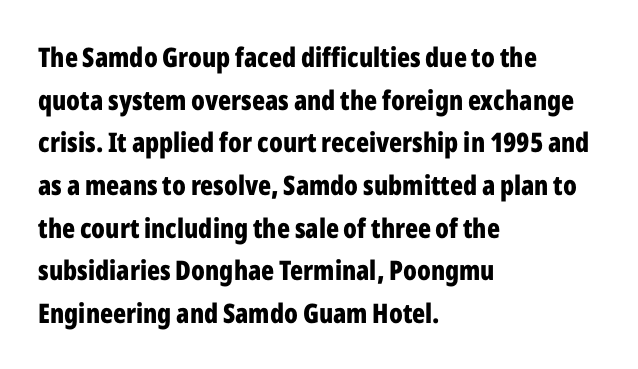
Typesetter's note: full bold, strokes at maximum text heaviness. Compared with typical paragraphs, the rows here are spaced about the same. Layout note: lines flush left. The passage shown is not underscored anywhere.
